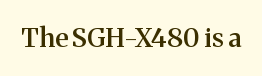
Q: Is the text bold? A: Semi-bold.
Q: Is the text italic (slanted)? A: No, it is upright.
Q: Is the text underlined? A: No.
Q: Is the spacing between letters normal or unusually wide? A: Normal.
